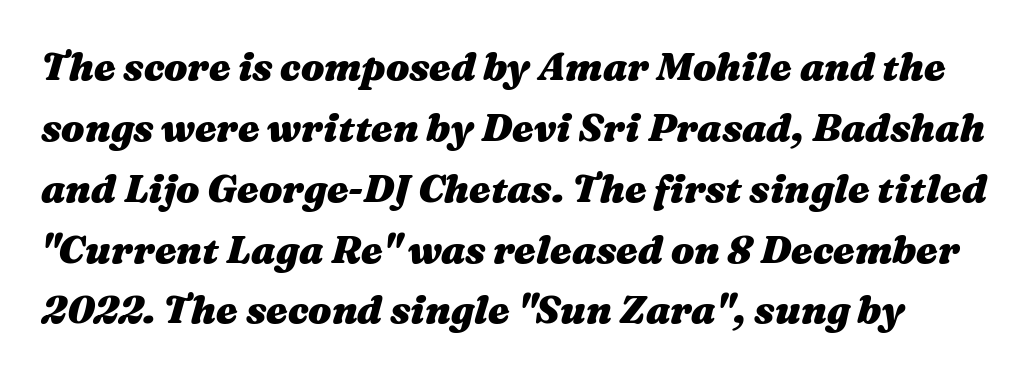
{"italic": "yes", "lean": "right", "slant_degrees": 16, "bold": "yes", "weight": "heavy", "width": "wide", "stroke_contrast": "medium", "x_height": "medium", "monospaced": "no", "underline": "no", "line_spacing": "normal", "line_spacing_ratio": 1.56, "letter_spacing": "normal", "letter_spacing_em": 0.0, "glyph_px": 39}
